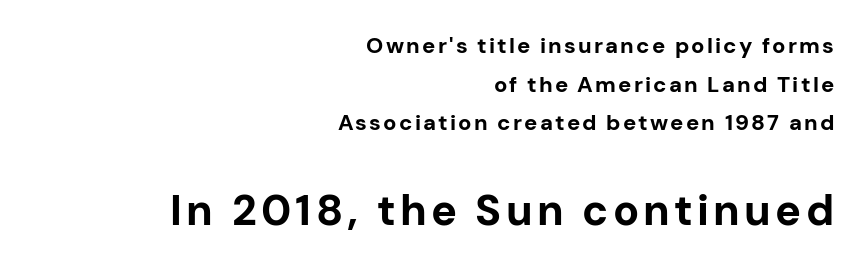
You could not count columns in this text — the font is proportionally spaced. Posture: vertical. Nope, no serifs anywhere on these letters. The string is rendered with underlining switched off. Which chunk is bigger? The second one — the bottom block dwarfs the top.
